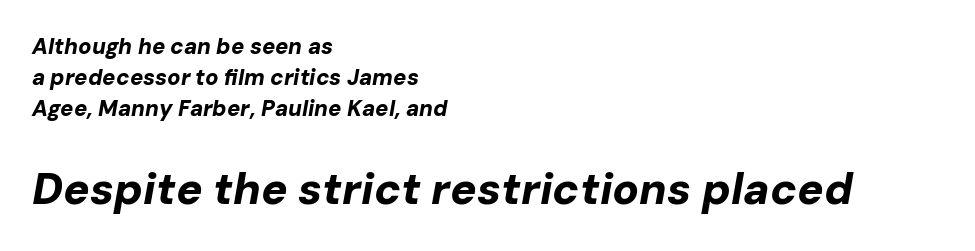
Q: Is the text bold? A: Yes.
Q: Is the text italic (slanted)? A: Yes, it leans right by about 10 degrees.
Q: Is the text underlined? A: No.
Q: How is the paragraph aligned? A: Left-aligned.
Q: Is the spacing between letters normal or unusually wide? A: Normal.
Q: Is the spacing between lines tight, normal or loose? A: Normal.
Q: Which block of text is set in a larger size, the first (top) or the second (bottom)? A: The second (bottom) one.
Q: Width (condensed, normal, or wide)? A: Normal.
Q: Stroke contrast? A: Low.
Q: x-height? A: Medium.
Q: Monospaced? A: No.
